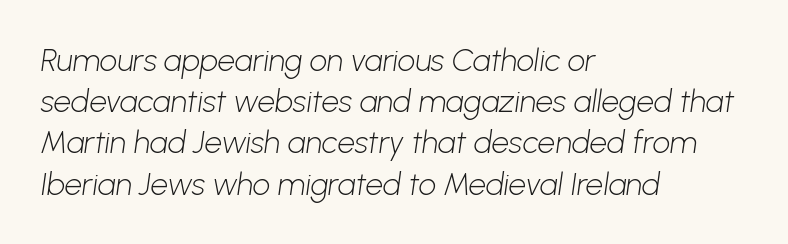
Q: Is the text bold? A: No.
Q: Is the typeface a serif or a sans-serif typeface? A: Sans-serif.
Q: Is the text underlined? A: No.
Q: How is the paragraph aligned? A: Left-aligned.
Q: Is the spacing between letters normal or unusually wide? A: Normal.
Q: Is the spacing between lines tight, normal or loose? A: Normal.
Q: Width (condensed, normal, or wide)? A: Normal.
Q: Stroke contrast? A: Low.
Q: x-height? A: Medium.
Q: Monospaced? A: No.
